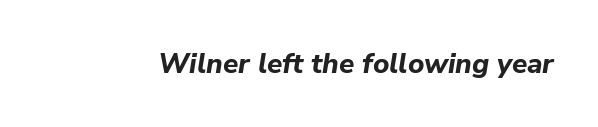
Only glyphs here, with clear space below each row. Tall strokes in this sample are angled rather than plumb. The face used here is rendered with its standard letterfit. This sample has the flowing, uneven cadence of proportional lettering.
